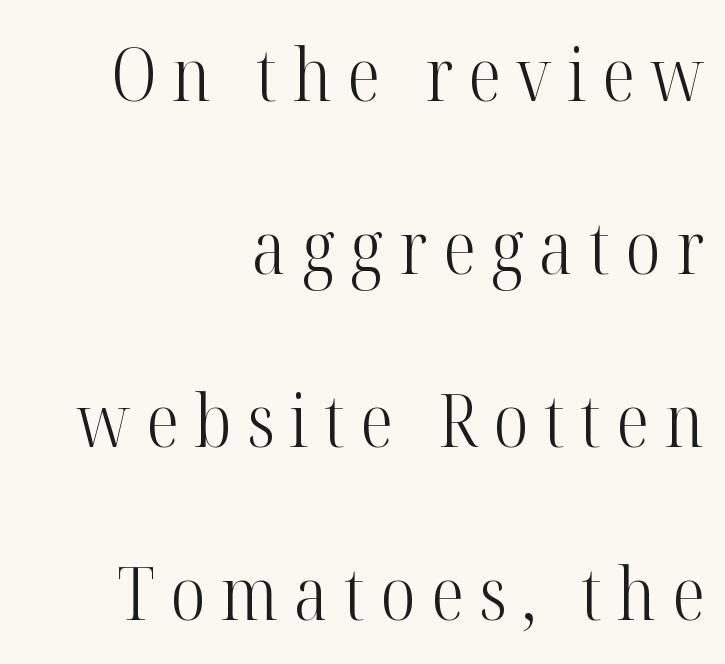
The image shows 74 px light, condensed serif type, upright; set right-aligned, loose line spacing (2.34x), unusually wide letter spacing (+0.21 em), not underlined; high stroke contrast and a medium x-height.
